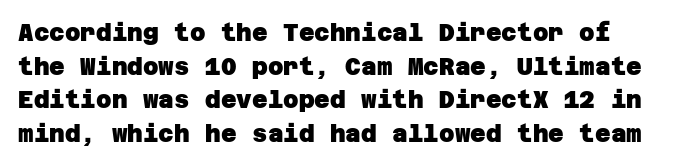
Regarding leading, the lines here are spaced in the standard way. Letter spacing: default. Plenty of ink on the page — the face is bold. A clean baseline with only descenders dipping below it.
